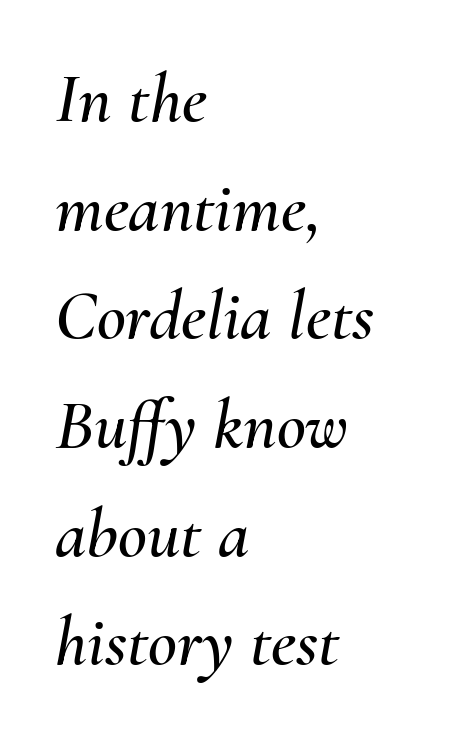
Q: Is the text italic (slanted)? A: Yes, it leans right by about 10 degrees.
Q: Is the text underlined? A: No.
Q: How is the paragraph aligned? A: Left-aligned.
Q: Is the spacing between letters normal or unusually wide? A: Normal.
Q: Is the spacing between lines tight, normal or loose? A: Normal.
Q: Width (condensed, normal, or wide)? A: Normal.
Q: Stroke contrast? A: Medium.
Q: x-height? A: Small.
Q: Monospaced? A: No.
